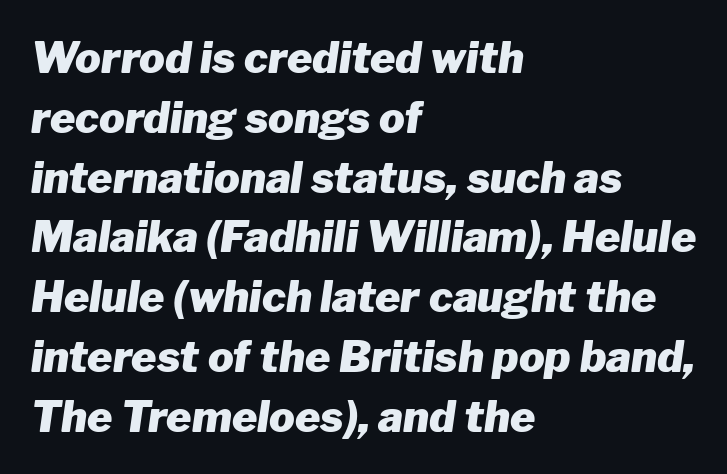
The image shows 43 px heavy type, italic (leaning right); set left-aligned, normal line spacing (1.39x), normal letter spacing, not underlined; low stroke contrast and a medium x-height.
